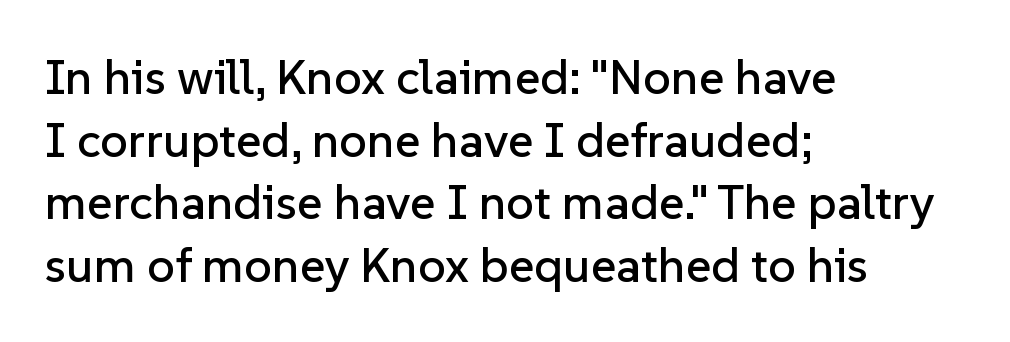
{"serif": "no", "italic": "no", "width": "normal", "stroke_contrast": "low", "x_height": "medium", "monospaced": "no", "underline": "no", "align": "left", "line_spacing": "normal", "line_spacing_ratio": 1.28, "letter_spacing": "normal", "letter_spacing_em": 0.0, "glyph_px": 49}
